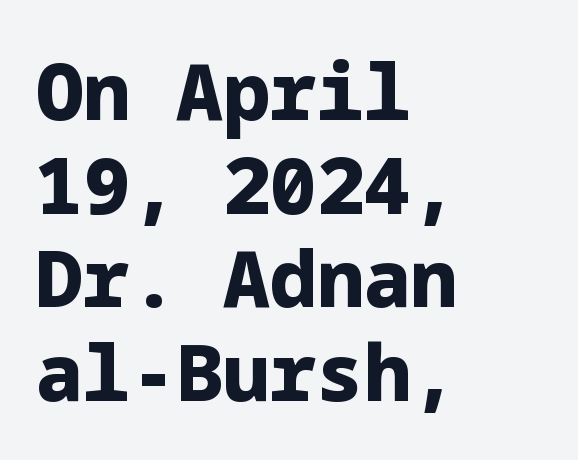
The image shows 78 px heavy sans-serif type, upright; set left-aligned, line spacing 1.2x, normal letter spacing, not underlined; low stroke contrast and a medium x-height.
